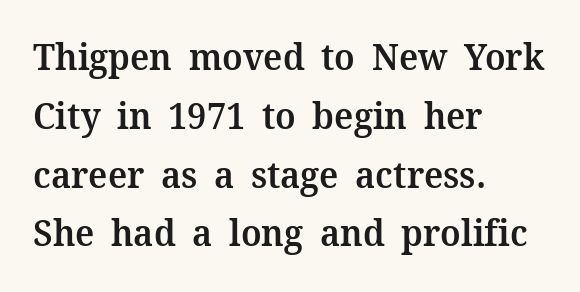
The image shows 37 px semibold serif type, upright; set left-aligned, normal line spacing (1.59x), normal letter spacing, not underlined; medium stroke contrast and a medium x-height.
